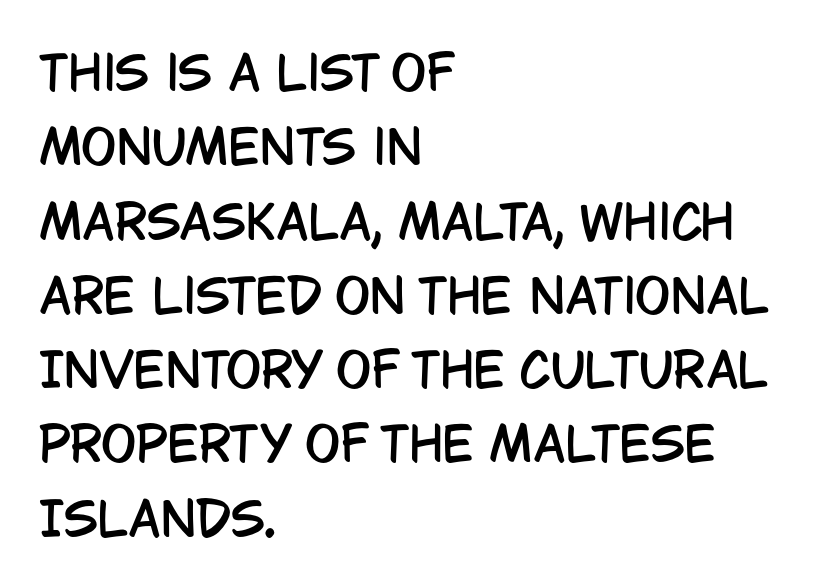
{"serif": "no", "italic": "no", "width": "condensed", "stroke_contrast": "low", "x_height": "large", "monospaced": "no", "underline": "no", "align": "left", "line_spacing": "normal", "line_spacing_ratio": 1.58, "letter_spacing": "normal", "letter_spacing_em": 0.0, "glyph_px": 47}
